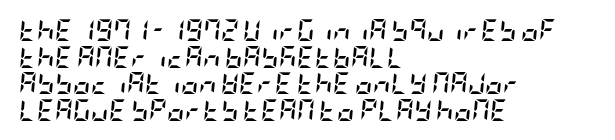
The image shows 22 px bold type, italic (leaning right); set left-aligned, line spacing 1.21x, normal letter spacing, not underlined.
